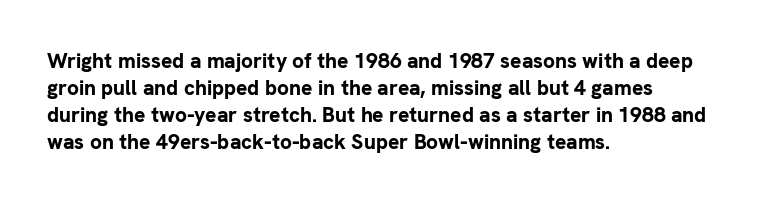
The space directly below the letters is spotless. In terms of leading, this rendering sits right in the middle. Notice how the stems are strictly vertical — no italics here. Honestly, the letter spacing is just normal — you wouldn't notice it. Typesetter's note: full bold, strokes at maximum text heaviness.
